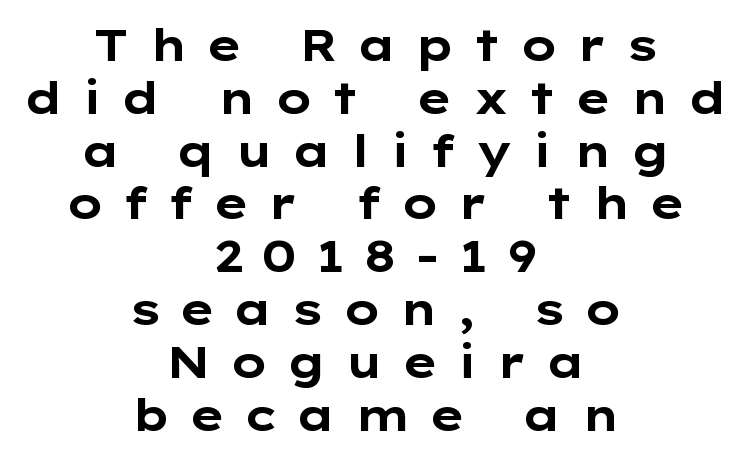
{"serif": "no", "italic": "no", "bold": "yes", "weight": "bold", "width": "wide", "stroke_contrast": "low", "x_height": "medium", "monospaced": "no", "underline": "no", "align": "center", "line_spacing_ratio": 1.2, "letter_spacing": "wide", "letter_spacing_em": 0.4, "glyph_px": 44}
